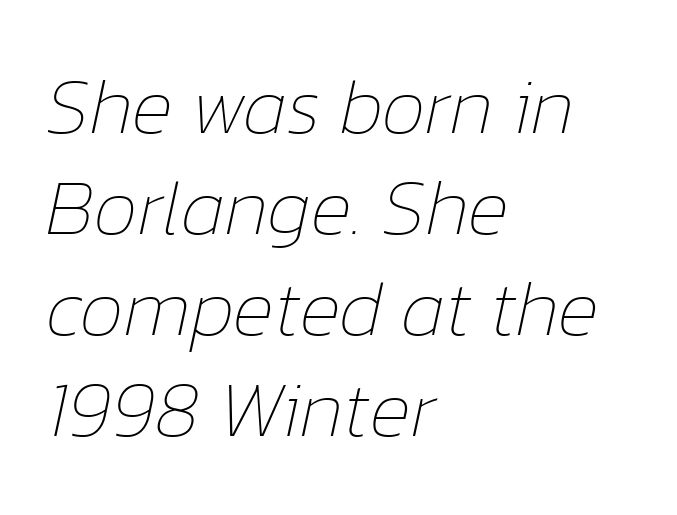
{"italic": "yes", "lean": "right", "slant_degrees": 12, "bold": "no", "weight": "thin", "width": "normal", "stroke_contrast": "low", "x_height": "medium", "monospaced": "no", "underline": "no", "align": "left", "line_spacing": "normal", "line_spacing_ratio": 1.28, "letter_spacing": "normal", "letter_spacing_em": 0.0, "glyph_px": 79}
